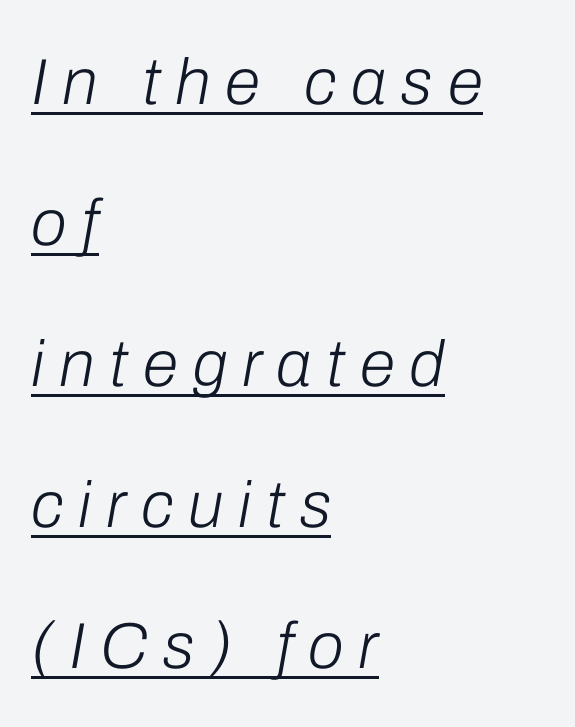
Q: Is the text bold? A: No.
Q: Is the text italic (slanted)? A: Yes, it leans right by about 10 degrees.
Q: Is the text underlined? A: Yes.
Q: How is the paragraph aligned? A: Left-aligned.
Q: Is the spacing between letters normal or unusually wide? A: Unusually wide.
Q: Is the spacing between lines tight, normal or loose? A: Loose.
Q: Width (condensed, normal, or wide)? A: Normal.
Q: Stroke contrast? A: Low.
Q: x-height? A: Medium.
Q: Monospaced? A: No.
